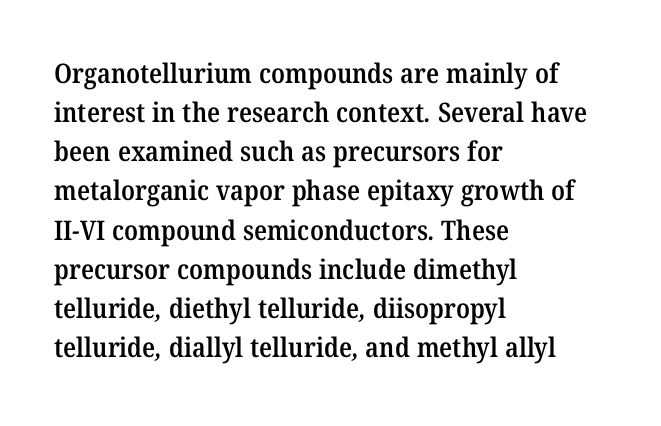
Underline: absent. Words appear dense and cohesive because spacing is normal. Bold? Not quite — semibold, heavier than regular but stopping short. How would I describe the line gaps? Plain and ordinary.
